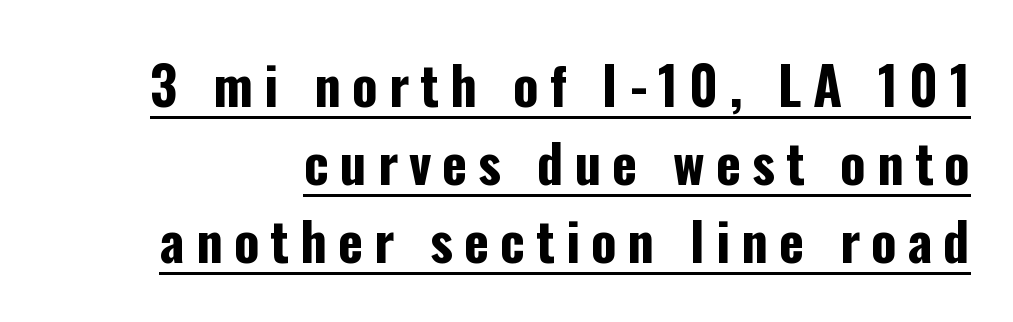
The image shows 53 px bold, condensed sans-serif type, upright; set normal line spacing (1.47x), unusually wide letter spacing (+0.21 em), underlined; low stroke contrast and a medium x-height.
